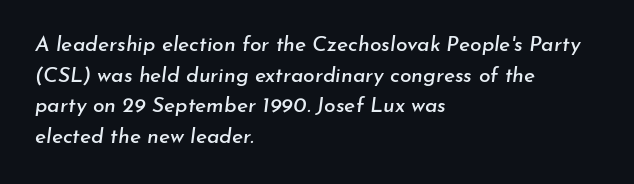
Q: Is the text italic (slanted)? A: Yes, it leans right by about 7 degrees.
Q: Is the text underlined? A: No.
Q: How is the paragraph aligned? A: Left-aligned.
Q: Is the spacing between letters normal or unusually wide? A: Normal.
Q: Is the spacing between lines tight, normal or loose? A: Normal.
